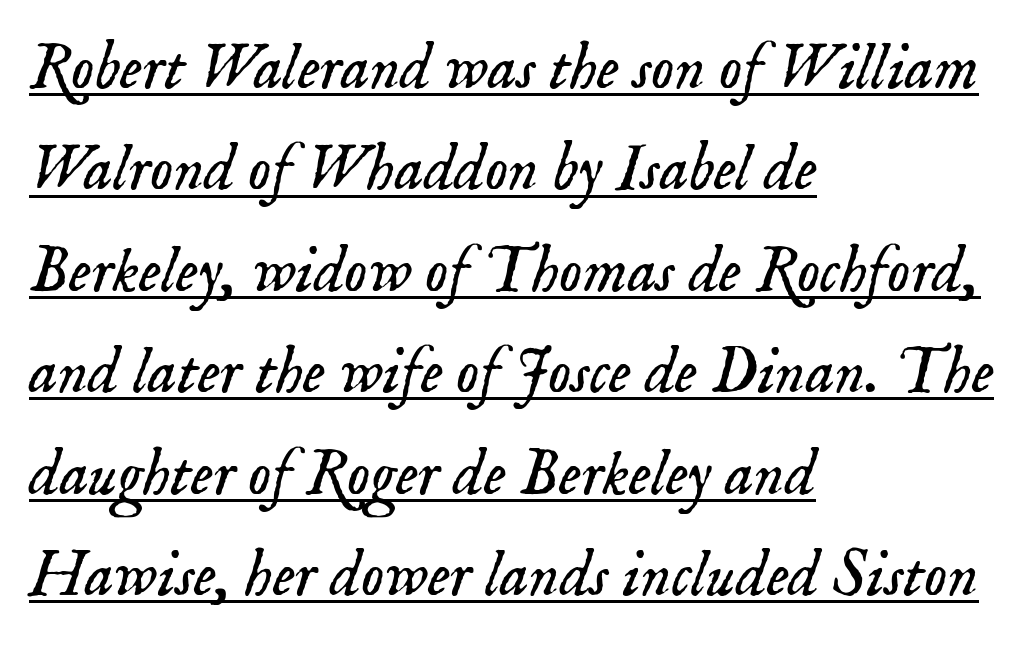
{"serif": "yes", "italic": "yes", "lean": "right", "slant_degrees": 18, "bold": "no", "weight": "light", "width": "normal", "stroke_contrast": "low", "x_height": "small", "monospaced": "no", "underline": "yes", "align": "left", "line_spacing": "normal", "line_spacing_ratio": 1.56, "letter_spacing": "normal", "letter_spacing_em": 0.0, "glyph_px": 65}
